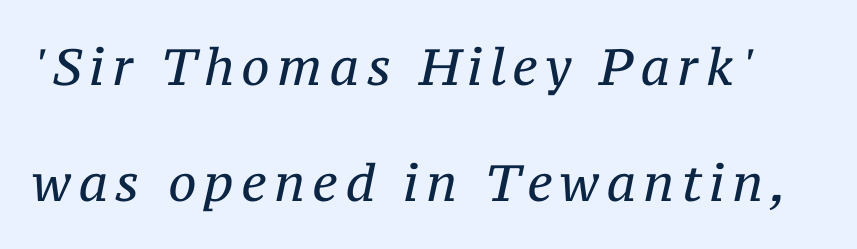
Q: Is the text bold? A: No.
Q: Is the text italic (slanted)? A: Yes, it leans right by about 12 degrees.
Q: Is the typeface a serif or a sans-serif typeface? A: Serif.
Q: Is the text underlined? A: No.
Q: Is the spacing between lines tight, normal or loose? A: Loose.
Q: Width (condensed, normal, or wide)? A: Normal.
Q: Stroke contrast? A: Medium.
Q: x-height? A: Medium.
Q: Monospaced? A: No.
